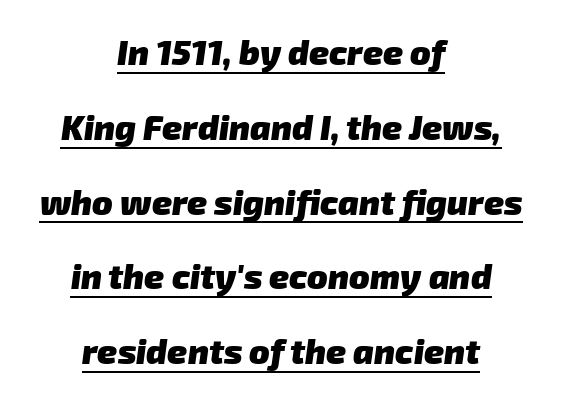
The image shows 34 px heavy sans-serif type; set centered, loose line spacing (2.2x), normal letter spacing, underlined; low stroke contrast and a medium x-height.
